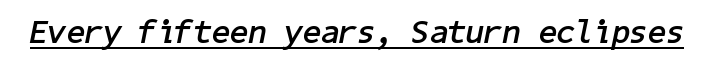
The image shows 33 px semibold type, italic (leaning right); set normal letter spacing, underlined; low stroke contrast and a medium x-height.
